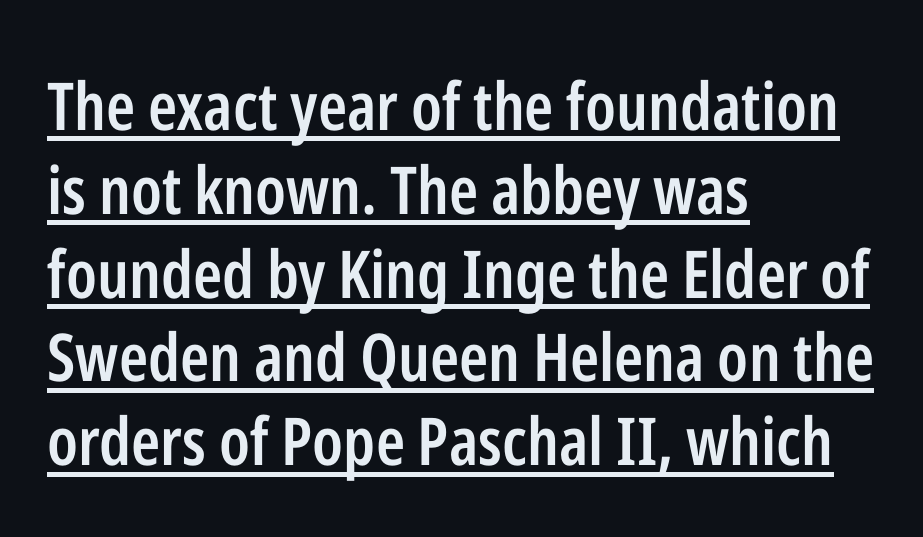
{"serif": "no", "italic": "no", "bold": "semi", "weight": "semibold", "width": "condensed", "stroke_contrast": "low", "x_height": "medium", "monospaced": "no", "underline": "yes", "align": "left", "line_spacing": "normal", "line_spacing_ratio": 1.27, "letter_spacing": "normal", "letter_spacing_em": 0.0, "glyph_px": 66}
